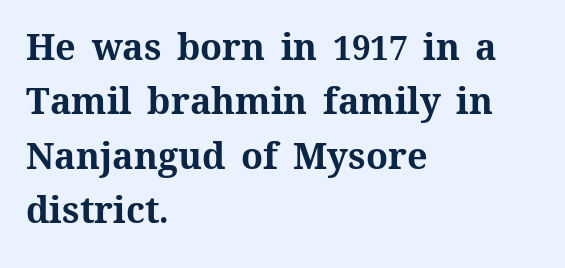
{"italic": "no", "bold": "yes", "weight": "bold", "width": "normal", "stroke_contrast": "medium", "x_height": "medium", "monospaced": "no", "underline": "no", "align": "left", "line_spacing": "normal", "line_spacing_ratio": 1.51, "letter_spacing": "normal", "letter_spacing_em": 0.0, "glyph_px": 36}
